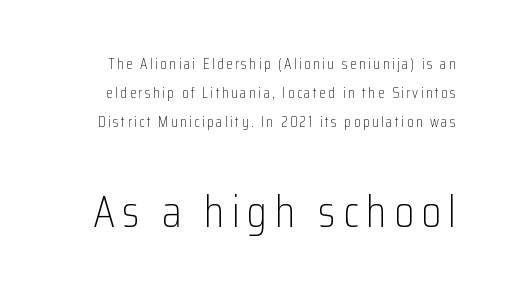
Posture: straight, roman, zero tilt. Does the type have serifs? No, each stem ends abruptly. Top chunk: small. Bottom chunk: large. The letters advance in unequal steps, a hallmark of proportional type. No letter is thick-stroked: the sample isn't bold.
